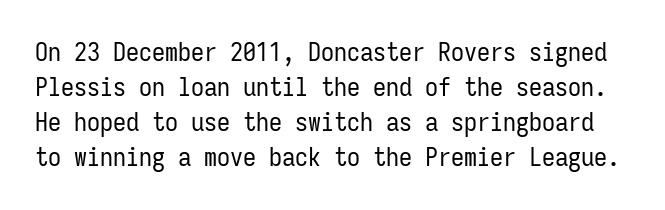
Q: Is the text bold? A: No.
Q: Is the text italic (slanted)? A: No, it is upright.
Q: Is the text underlined? A: No.
Q: Is the spacing between letters normal or unusually wide? A: Normal.
Q: Is the spacing between lines tight, normal or loose? A: Normal.
